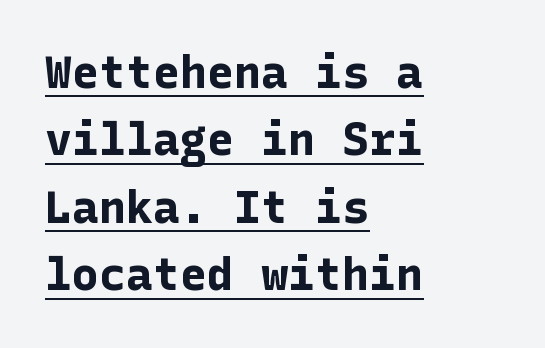
Baseline-to-baseline distance is the conventional proportion of letter height. Notice how thick the strokes are: this is what a full bold looks like. The characters display no serif detailing; their extremities are plain. Honestly, the letter spacing is just normal — you wouldn't notice it. The typesetter has applied underlining to the passage shown.
